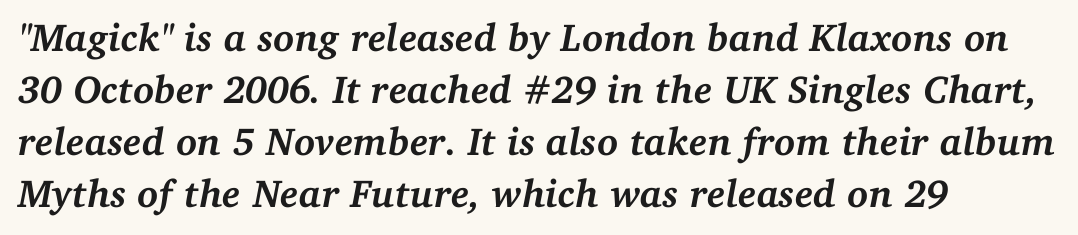
{"serif": "yes", "italic": "yes", "lean": "right", "slant_degrees": 11, "bold": "yes", "weight": "semibold", "width": "normal", "stroke_contrast": "medium", "x_height": "medium", "monospaced": "no", "underline": "no", "align": "left", "line_spacing": "normal", "line_spacing_ratio": 1.33, "letter_spacing": "normal", "letter_spacing_em": 0.0, "glyph_px": 39}
